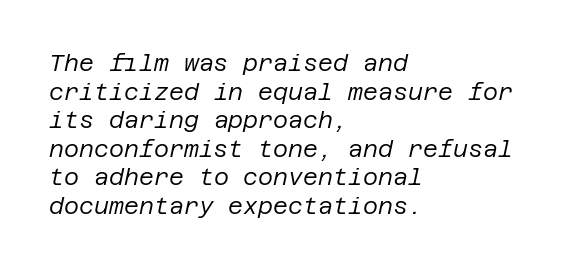
The image shows 23 px text type, italic (leaning right); set left-aligned, line spacing 1.24x, normal letter spacing, not underlined.
